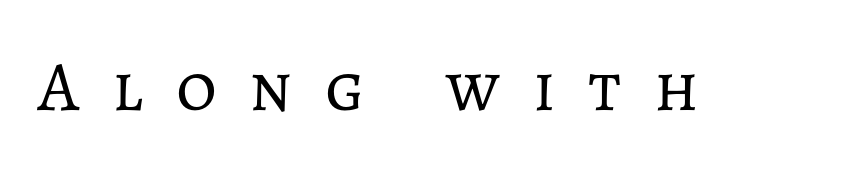
The passage shown is not underscored anywhere. On a weight scale, this lands at 450 or below. You could not count columns in this text — the font is proportionally spaced. This sample uses expanded letter spacing, leaving extra air between glyphs. The typography opts for an upright posture over an oblique one.
